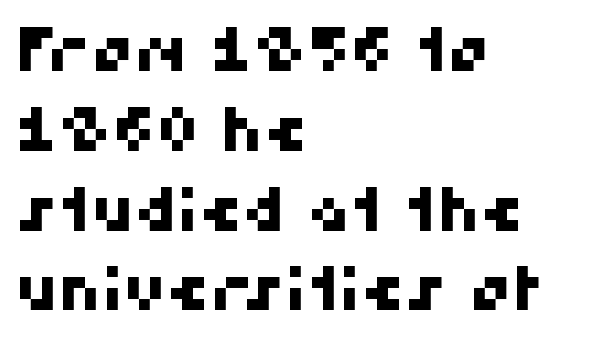
Here the designer chose a conventional face with non-uniform glyph widths. Regarding leading, the lines here are spaced in the standard way. The string is rendered with underlining switched off. The typeface chosen for these lines omits serifs. Compared with a centered layout, this one pins lines to the left instead. Letter spacing: default.
